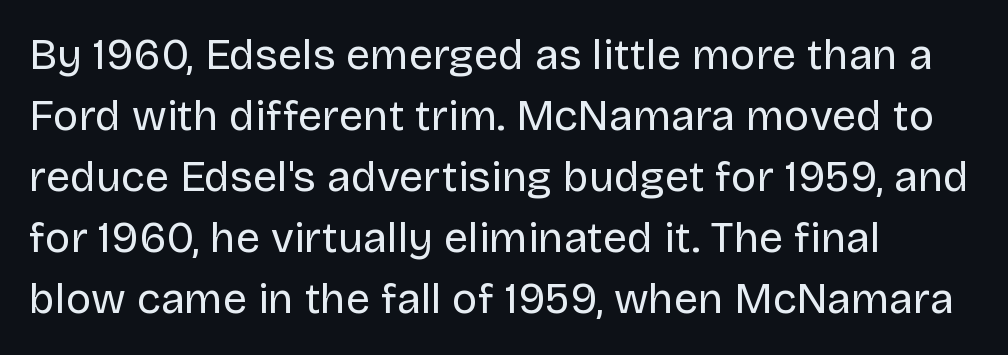
The image shows 43 px regular-weight sans-serif type, upright; set left-aligned, normal line spacing (1.42x), normal letter spacing, not underlined; low stroke contrast and a large x-height.
